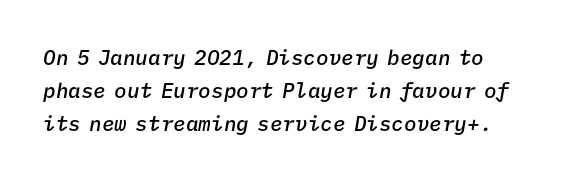
Q: Is the text bold? A: Semi-bold.
Q: Is the text italic (slanted)? A: Yes, it leans right by about 9 degrees.
Q: Is the text underlined? A: No.
Q: Is the spacing between letters normal or unusually wide? A: Normal.
Q: Is the spacing between lines tight, normal or loose? A: Normal.
